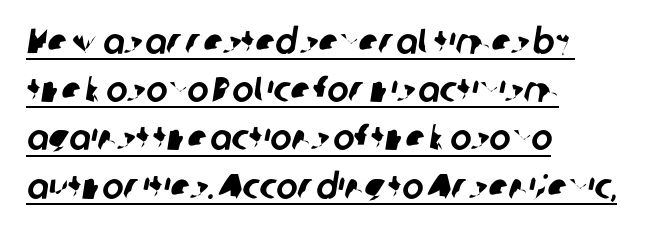
The image shows 36 px sans-serif type; set left-aligned, normal line spacing (1.34x), normal letter spacing, underlined; low stroke contrast and a medium x-height.
